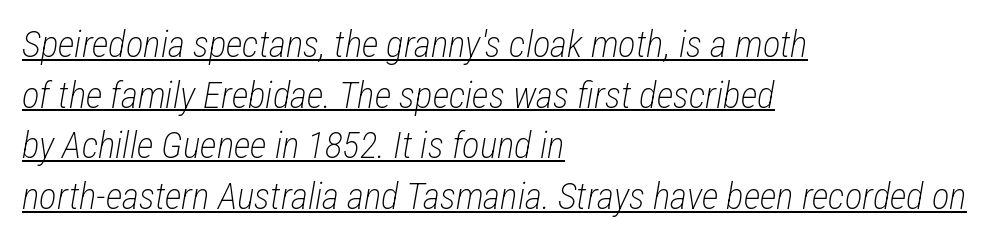
{"italic": "yes", "lean": "right", "slant_degrees": 12, "bold": "no", "weight": "light", "width": "condensed", "stroke_contrast": "low", "x_height": "medium", "monospaced": "no", "underline": "yes", "align": "left", "line_spacing": "normal", "line_spacing_ratio": 1.37, "letter_spacing": "normal", "letter_spacing_em": 0.0, "glyph_px": 37}
